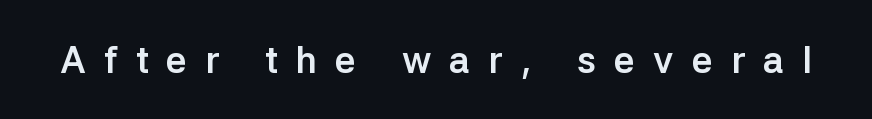
Q: Is the text bold? A: Yes.
Q: Is the text italic (slanted)? A: No, it is upright.
Q: Is the typeface a serif or a sans-serif typeface? A: Sans-serif.
Q: Is the text underlined? A: No.
Q: Is the spacing between letters normal or unusually wide? A: Unusually wide.
Q: Width (condensed, normal, or wide)? A: Normal.
Q: Stroke contrast? A: Low.
Q: x-height? A: Medium.
Q: Monospaced? A: No.
